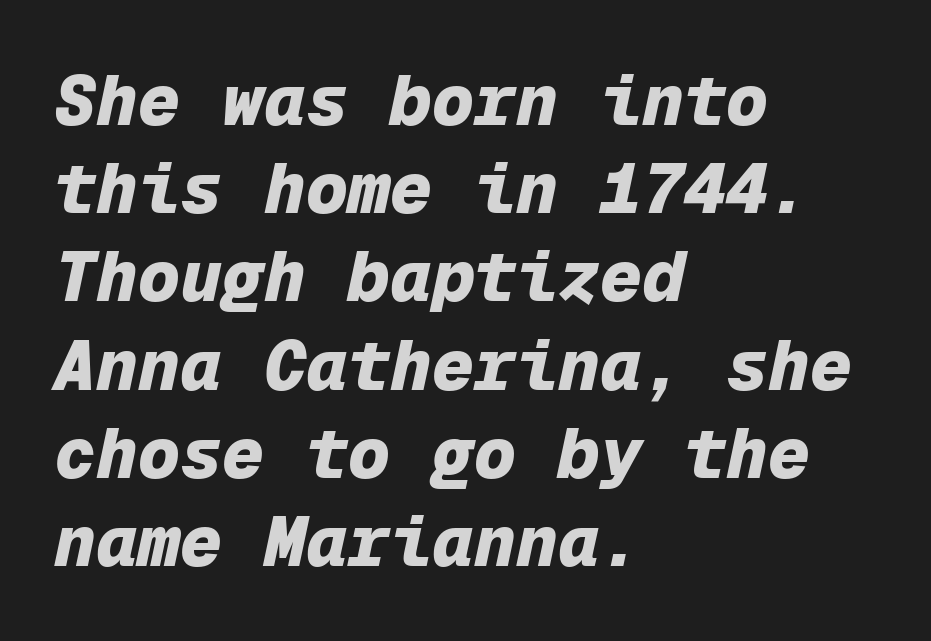
The paragraph has a hard left edge and a soft right edge. A normal amount of white space separates one row of letters from the next. Here the glyphs are tracked normally, forming tight word shapes. Typographic density is high because the face is bold. Descenders are the only things crossing below the line.
